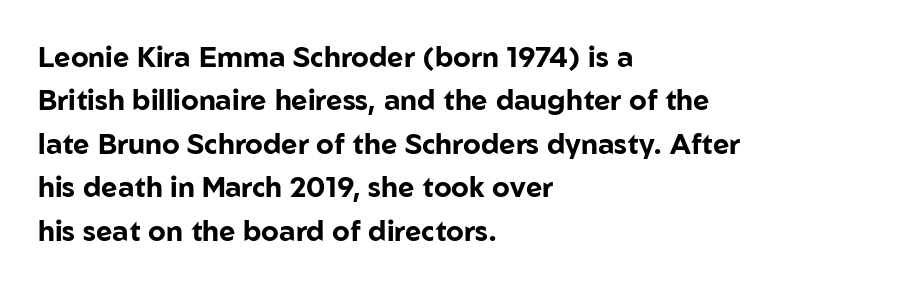
Q: Is the text bold? A: Yes.
Q: Is the text italic (slanted)? A: No, it is upright.
Q: Is the typeface a serif or a sans-serif typeface? A: Sans-serif.
Q: Is the text underlined? A: No.
Q: How is the paragraph aligned? A: Left-aligned.
Q: Is the spacing between letters normal or unusually wide? A: Normal.
Q: Is the spacing between lines tight, normal or loose? A: Normal.
Q: Width (condensed, normal, or wide)? A: Normal.
Q: Stroke contrast? A: Low.
Q: x-height? A: Medium.
Q: Monospaced? A: No.
